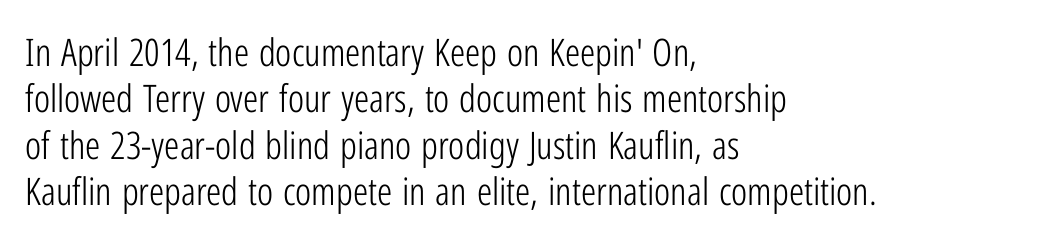
Q: Is the text bold? A: No.
Q: Is the text italic (slanted)? A: No, it is upright.
Q: Is the typeface a serif or a sans-serif typeface? A: Sans-serif.
Q: Is the text underlined? A: No.
Q: How is the paragraph aligned? A: Left-aligned.
Q: Is the spacing between letters normal or unusually wide? A: Normal.
Q: Width (condensed, normal, or wide)? A: Condensed.
Q: Stroke contrast? A: Low.
Q: x-height? A: Medium.
Q: Monospaced? A: No.
